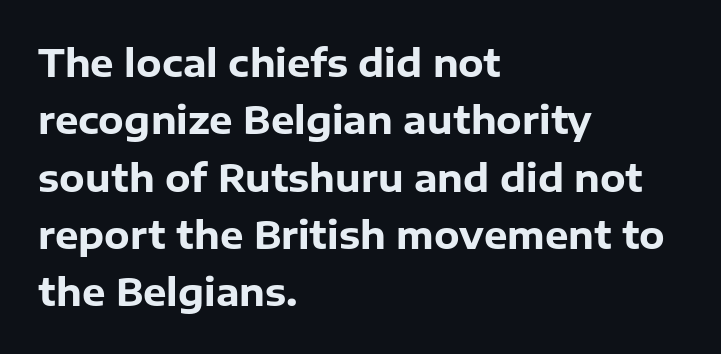
The image shows 37 px heavy sans-serif type, upright; set left-aligned, normal line spacing (1.55x), normal letter spacing, not underlined; low stroke contrast and a medium x-height.
